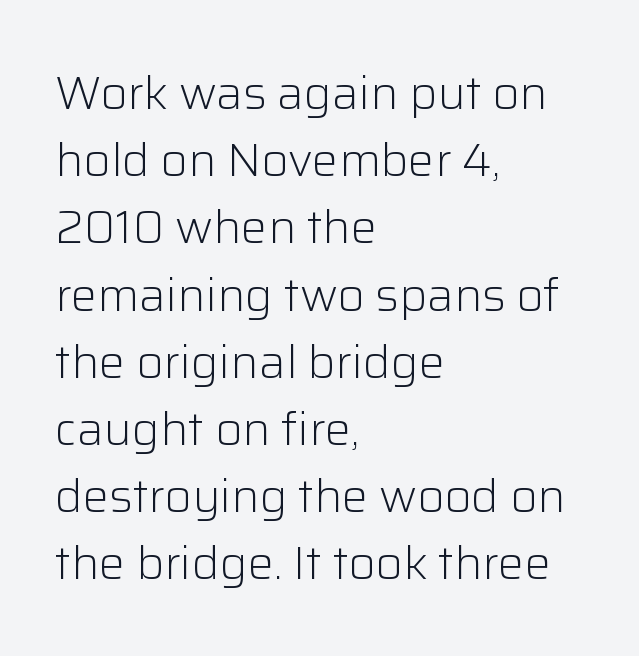
The characters are drawn with everyday or finer stroke widths. The rendering keeps characters at their native spacing. Horizontal bands of white between lines are of average thickness. Is this a fixed-width face? No — the glyphs have proportional, varying widths. All the whitespace from short lines collects on the right.
